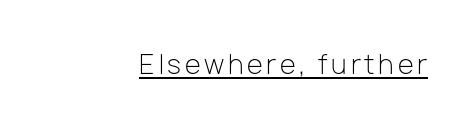
Q: Is the text bold? A: No.
Q: Is the text italic (slanted)? A: No, it is upright.
Q: Is the text underlined? A: Yes.
